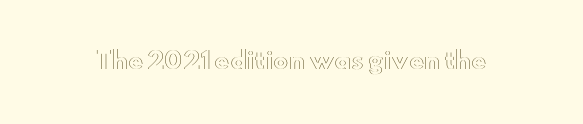
Q: Is the text italic (slanted)? A: No, it is upright.
Q: Is the text underlined? A: No.
Q: Is the spacing between letters normal or unusually wide? A: Normal.
